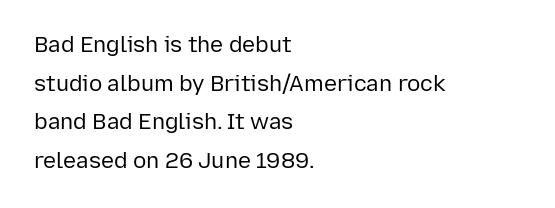
The image shows 22 px text type, upright; set left-aligned, line spacing 1.76x, normal letter spacing, not underlined.
